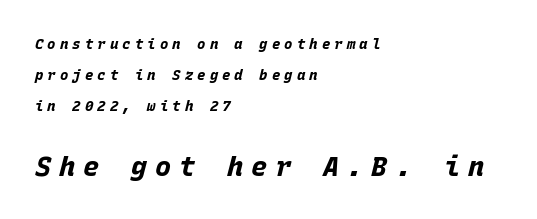
The image shows 27 px bold type, italic (leaning right); set left-aligned, loose line spacing (2.23x), unusually wide letter spacing (+0.29 em), not underlined; the second (bottom) block is 1.93x larger.
